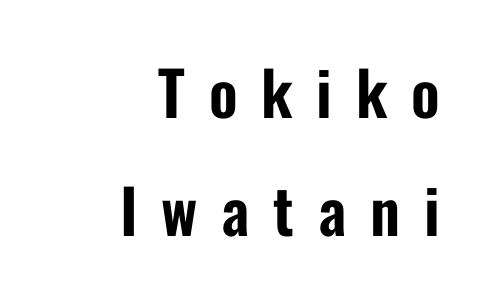
Q: Is the text italic (slanted)? A: No, it is upright.
Q: Is the typeface a serif or a sans-serif typeface? A: Sans-serif.
Q: Is the text underlined? A: No.
Q: How is the paragraph aligned? A: Right-aligned.
Q: Is the spacing between letters normal or unusually wide? A: Unusually wide.
Q: Is the spacing between lines tight, normal or loose? A: Loose.
Q: Width (condensed, normal, or wide)? A: Condensed.
Q: Stroke contrast? A: Low.
Q: x-height? A: Medium.
Q: Monospaced? A: No.
